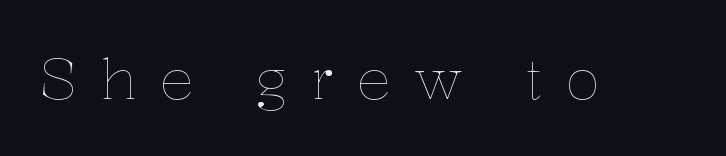
{"italic": "no", "bold": "no", "weight": "thin", "width": "normal", "stroke_contrast": "low", "x_height": "medium", "monospaced": "no", "underline": "no", "letter_spacing": "wide", "letter_spacing_em": 0.4, "glyph_px": 57}
